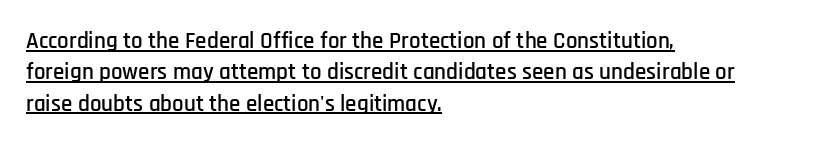
Q: Is the text italic (slanted)? A: No, it is upright.
Q: Is the text underlined? A: Yes.
Q: How is the paragraph aligned? A: Left-aligned.
Q: Is the spacing between letters normal or unusually wide? A: Normal.
Q: Is the spacing between lines tight, normal or loose? A: Normal.
